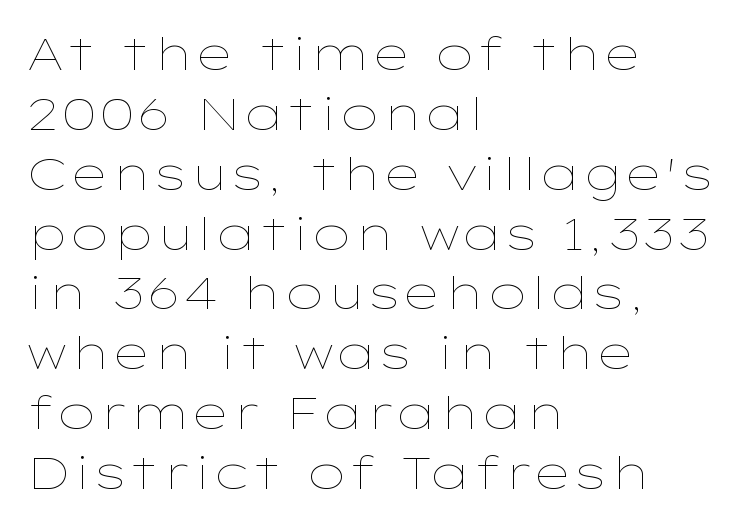
Q: Is the text bold? A: No.
Q: Is the text italic (slanted)? A: No, it is upright.
Q: Is the text underlined? A: No.
Q: How is the paragraph aligned? A: Left-aligned.
Q: Is the spacing between letters normal or unusually wide? A: Normal.
Q: Is the spacing between lines tight, normal or loose? A: Normal.
Q: Width (condensed, normal, or wide)? A: Wide.
Q: Stroke contrast? A: Low.
Q: x-height? A: Medium.
Q: Monospaced? A: No.
